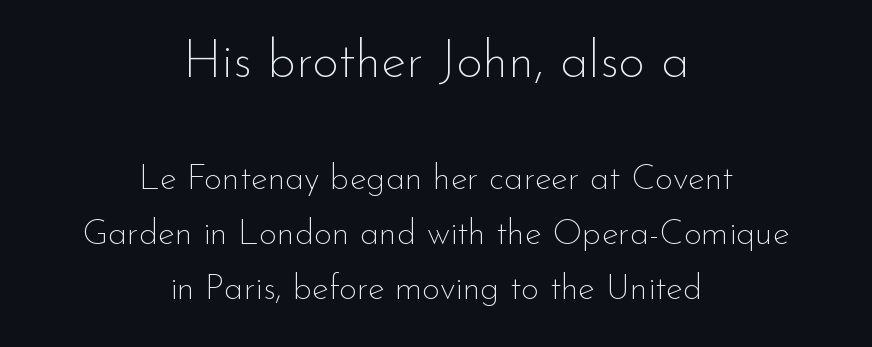
Is this a fixed-width face? No — the glyphs have proportional, varying widths. Every character sits straight up, as roman type does. Here the first block reads like a headline and the second like body copy. Is there much room between lines? A standard amount, neither cramped nor airy.
